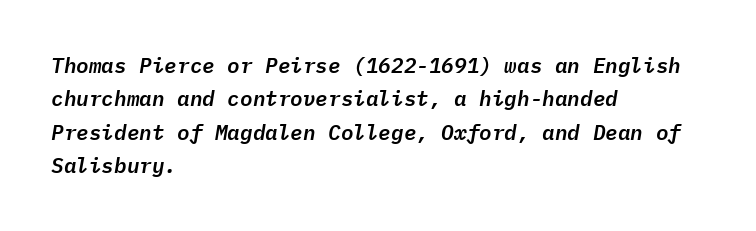
The image shows 21 px text type, italic (leaning right); set left-aligned, normal line spacing (1.59x), normal letter spacing, not underlined.
